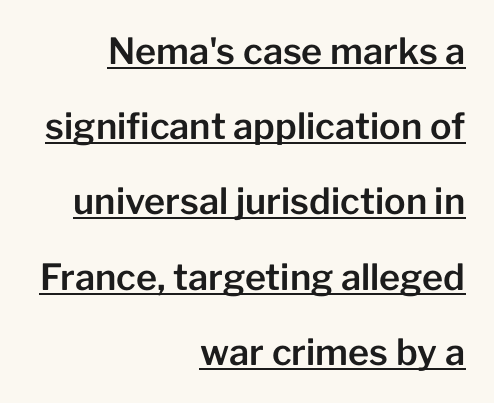
Q: Is the text italic (slanted)? A: No, it is upright.
Q: Is the typeface a serif or a sans-serif typeface? A: Sans-serif.
Q: Is the text underlined? A: Yes.
Q: How is the paragraph aligned? A: Right-aligned.
Q: Is the spacing between letters normal or unusually wide? A: Normal.
Q: Is the spacing between lines tight, normal or loose? A: Loose.
Q: Width (condensed, normal, or wide)? A: Normal.
Q: Stroke contrast? A: Low.
Q: x-height? A: Medium.
Q: Monospaced? A: No.
